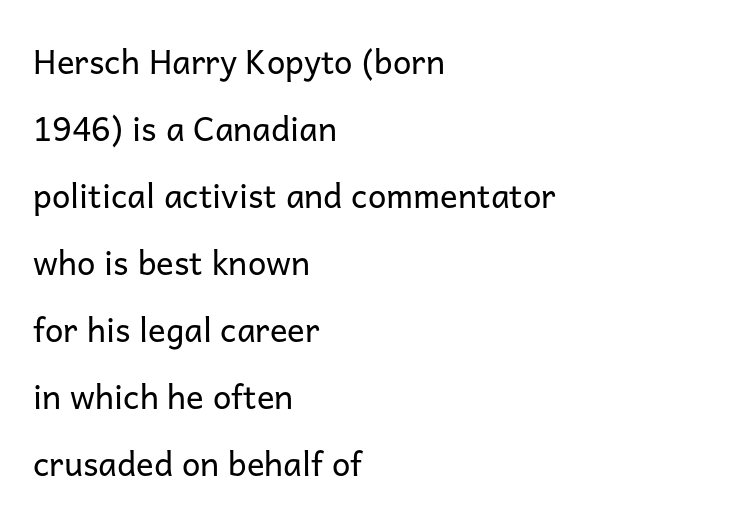
Q: Is the text bold? A: No.
Q: Is the text italic (slanted)? A: No, it is upright.
Q: Is the typeface a serif or a sans-serif typeface? A: Sans-serif.
Q: Is the text underlined? A: No.
Q: How is the paragraph aligned? A: Left-aligned.
Q: Is the spacing between letters normal or unusually wide? A: Normal.
Q: Is the spacing between lines tight, normal or loose? A: Loose.
Q: Width (condensed, normal, or wide)? A: Normal.
Q: Stroke contrast? A: Low.
Q: x-height? A: Medium.
Q: Monospaced? A: No.
